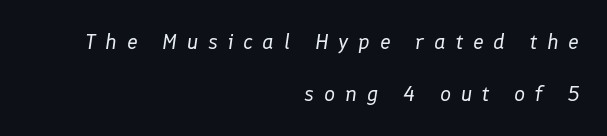
{"italic": "yes", "lean": "right", "slant_degrees": 8, "bold": "no", "underline": "no", "align": "right", "line_spacing": "loose", "line_spacing_ratio": 2.38, "letter_spacing": "wide", "letter_spacing_em": 0.44, "glyph_px": 22}
